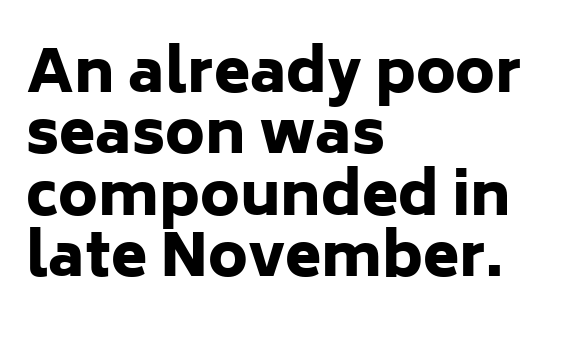
Q: Is the text bold? A: Yes.
Q: Is the text italic (slanted)? A: No, it is upright.
Q: Is the typeface a serif or a sans-serif typeface? A: Sans-serif.
Q: Is the text underlined? A: No.
Q: How is the paragraph aligned? A: Left-aligned.
Q: Is the spacing between letters normal or unusually wide? A: Normal.
Q: Is the spacing between lines tight, normal or loose? A: Tight.
Q: Width (condensed, normal, or wide)? A: Normal.
Q: Stroke contrast? A: Low.
Q: x-height? A: Medium.
Q: Monospaced? A: No.
